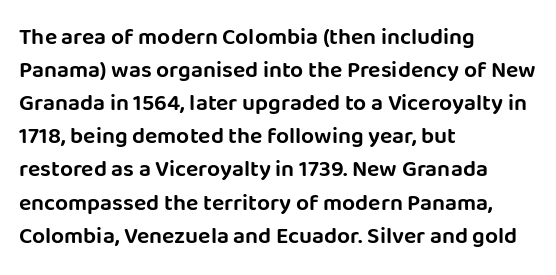
The image shows 23 px text type, upright; set left-aligned, normal line spacing (1.44x), normal letter spacing, not underlined.
